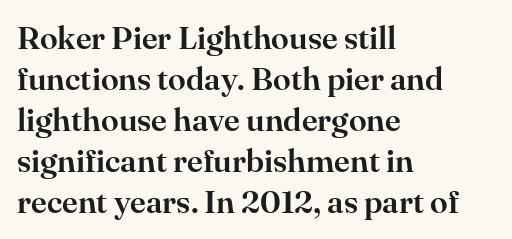
Q: Is the text italic (slanted)? A: No, it is upright.
Q: Is the typeface a serif or a sans-serif typeface? A: Serif.
Q: Is the text underlined? A: No.
Q: How is the paragraph aligned? A: Left-aligned.
Q: Is the spacing between letters normal or unusually wide? A: Normal.
Q: Is the spacing between lines tight, normal or loose? A: Normal.
Q: Width (condensed, normal, or wide)? A: Normal.
Q: Stroke contrast? A: High.
Q: x-height? A: Small.
Q: Monospaced? A: No.
